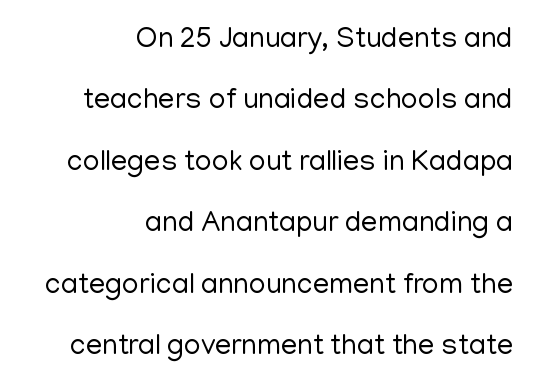
{"serif": "no", "italic": "no", "bold": "no", "weight": "regular", "width": "normal", "stroke_contrast": "low", "x_height": "medium", "monospaced": "no", "underline": "no", "align": "right", "line_spacing": "loose", "line_spacing_ratio": 2.12, "letter_spacing": "normal", "letter_spacing_em": 0.0, "glyph_px": 29}
